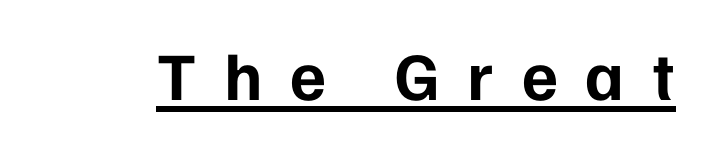
The image shows 68 px bold sans-serif type, upright; set unusually wide letter spacing (+0.41 em), underlined; low stroke contrast and a medium x-height.
